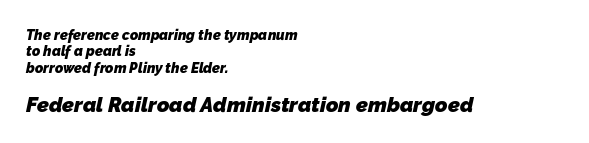
The image shows 21 px bold type; set left-aligned, line spacing 1.17x, normal letter spacing, not underlined; the second (bottom) block is 1.5x larger.
